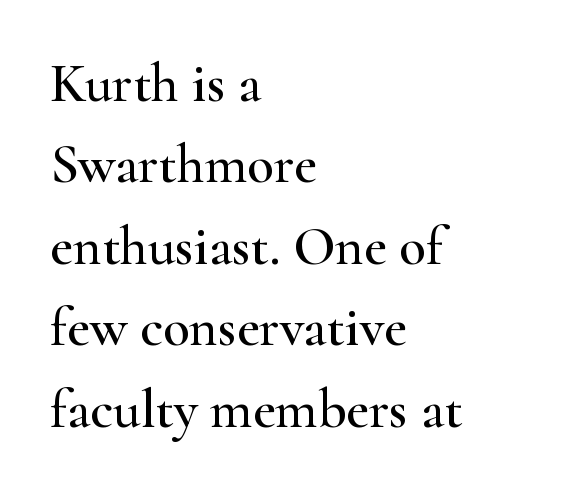
{"serif": "yes", "italic": "no", "width": "wide", "stroke_contrast": "high", "x_height": "small", "monospaced": "no", "underline": "no", "align": "left", "line_spacing": "normal", "line_spacing_ratio": 1.48, "letter_spacing": "normal", "letter_spacing_em": 0.0, "glyph_px": 55}
